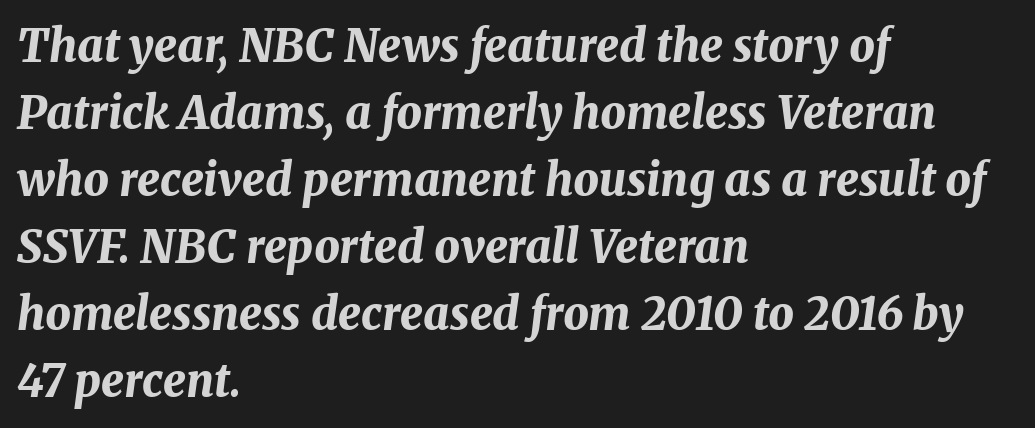
{"italic": "yes", "lean": "right", "slant_degrees": 8, "bold": "yes", "weight": "bold", "width": "normal", "stroke_contrast": "medium", "x_height": "medium", "monospaced": "no", "underline": "no", "align": "left", "line_spacing": "normal", "line_spacing_ratio": 1.49, "letter_spacing": "normal", "letter_spacing_em": 0.0, "glyph_px": 45}
